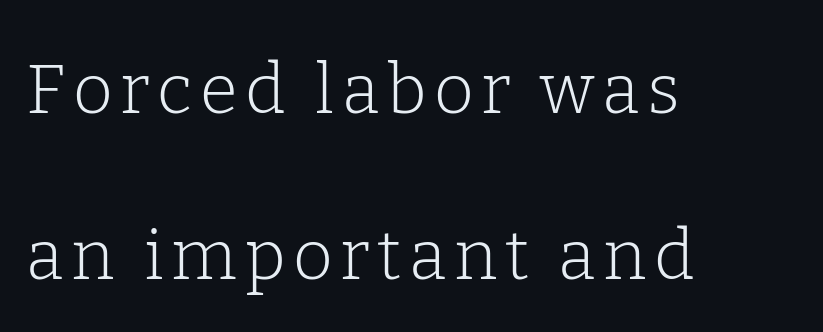
{"serif": "yes", "italic": "no", "bold": "no", "weight": "light", "width": "normal", "stroke_contrast": "low", "x_height": "medium", "monospaced": "no", "underline": "no", "align": "left", "line_spacing": "loose", "line_spacing_ratio": 2.41, "glyph_px": 69}
